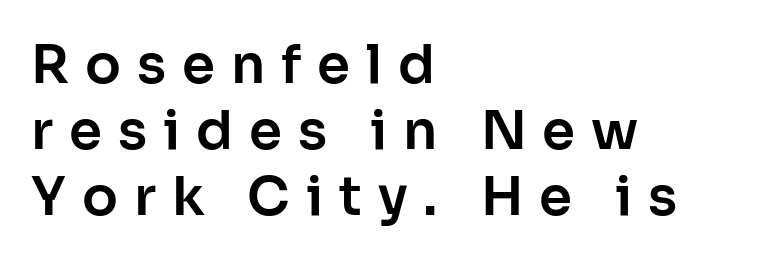
Q: Is the text italic (slanted)? A: No, it is upright.
Q: Is the typeface a serif or a sans-serif typeface? A: Sans-serif.
Q: Is the text underlined? A: No.
Q: How is the paragraph aligned? A: Left-aligned.
Q: Is the spacing between letters normal or unusually wide? A: Unusually wide.
Q: Is the spacing between lines tight, normal or loose? A: Normal.
Q: Width (condensed, normal, or wide)? A: Normal.
Q: Stroke contrast? A: Low.
Q: x-height? A: Medium.
Q: Monospaced? A: No.
